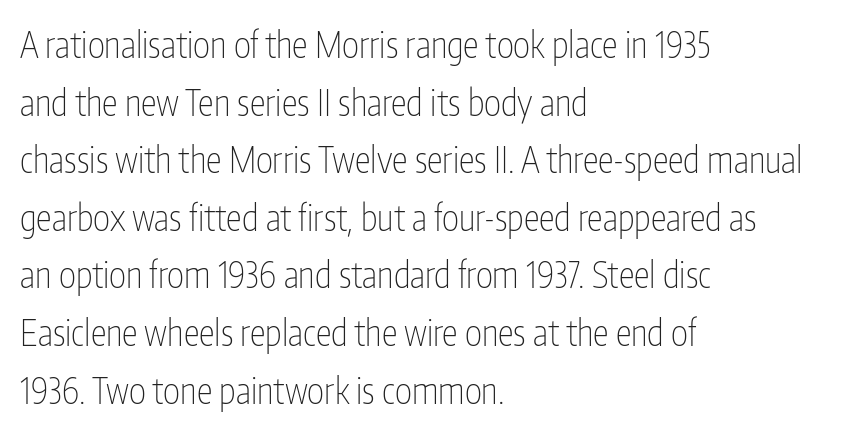
The image shows 36 px thin, condensed sans-serif type, upright; set left-aligned, normal line spacing (1.6x), normal letter spacing, not underlined; low stroke contrast and a medium x-height.
